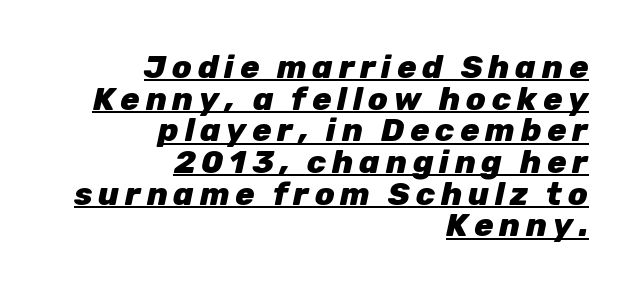
{"italic": "yes", "lean": "right", "slant_degrees": 12, "bold": "yes", "weight": "heavy", "width": "normal", "stroke_contrast": "low", "x_height": "medium", "monospaced": "no", "underline": "yes", "align": "right", "line_spacing": "tight", "line_spacing_ratio": 0.99, "glyph_px": 32}
